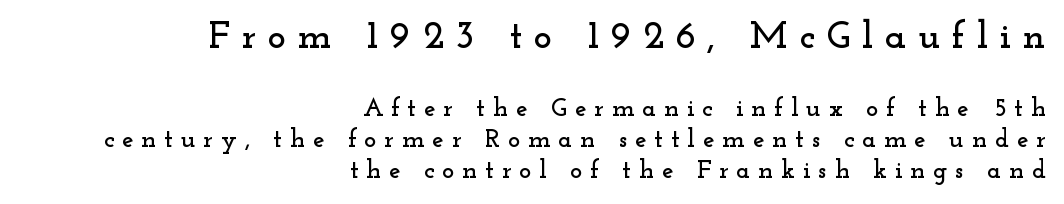
The string is rendered with underlining switched off. Large over small — that's the arrangement of the two blocks here. The type is letterspaced generously, with wide tracking. Note: serifs present on the glyphs.
